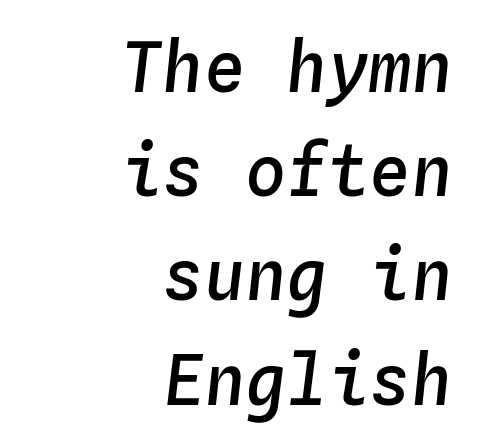
The image shows 69 px semibold type, italic (leaning right), monospaced; set right-aligned, normal line spacing (1.51x), normal letter spacing, not underlined; low stroke contrast and a medium x-height.
